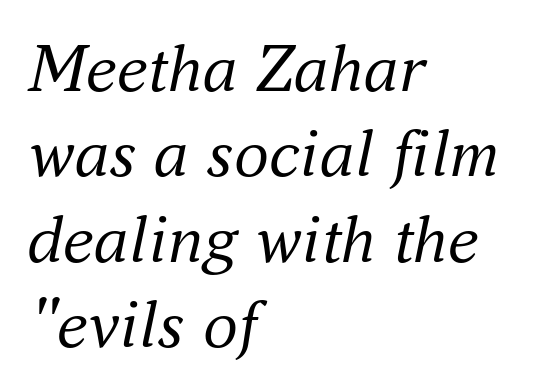
Layout note: lines flush left. Characters follow at the spacing the type designer built in. Character widths vary here, with narrow letters taking less room than wide ones. Each row of text sits above clean, open space. Notice how the stems are inclined rather than vertical — that's the hallmark of italics. Check where the strokes stop: tiny serifs finish them off.
